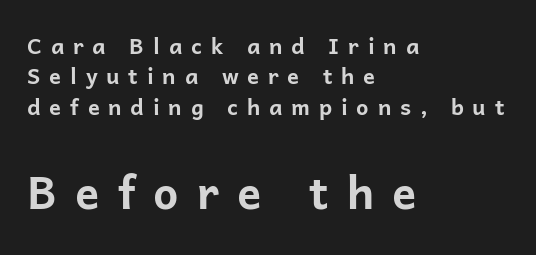
{"serif": "no", "italic": "no", "bold": "yes", "weight": "bold", "width": "normal", "stroke_contrast": "low", "x_height": "medium", "monospaced": "no", "underline": "no", "align": "left", "line_spacing": "normal", "line_spacing_ratio": 1.38, "letter_spacing": "wide", "letter_spacing_em": 0.4, "larger_block": "second", "size_ratio": 2.05, "glyph_px": 45}
